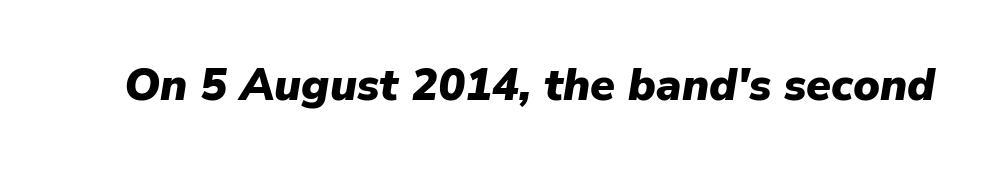
It's the slanting kind of type. Stroke thickness is high; the sample reads as a true bold. Inter-character spacing is left at the font's built-in metrics. You could not count columns in this text — the font is proportionally spaced. Check the space under the baseline: it is left empty.
